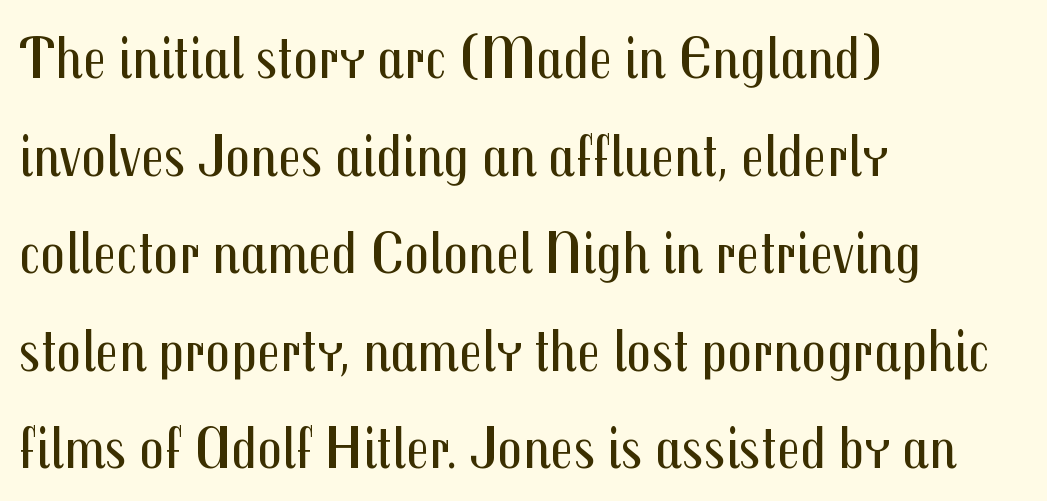
Each letter keeps its own natural width here, so spacing adapts to shape. The face used here is rendered with its standard letterfit. Look at the bottom of the vertical strokes: they stop flat, with no serifs. Whoever set this chose a conventional vertical rhythm. This rendering features lettering with no underline. This sample uses an upright cut, with every glyph sitting square on the baseline.
